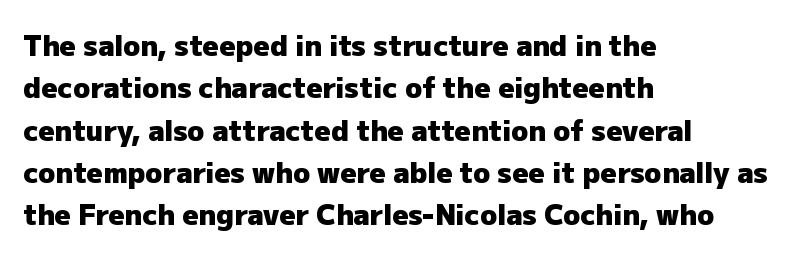
The image shows 28 px heavy sans-serif type, upright; set left-aligned, normal line spacing (1.51x), normal letter spacing, not underlined; low stroke contrast and a medium x-height.
